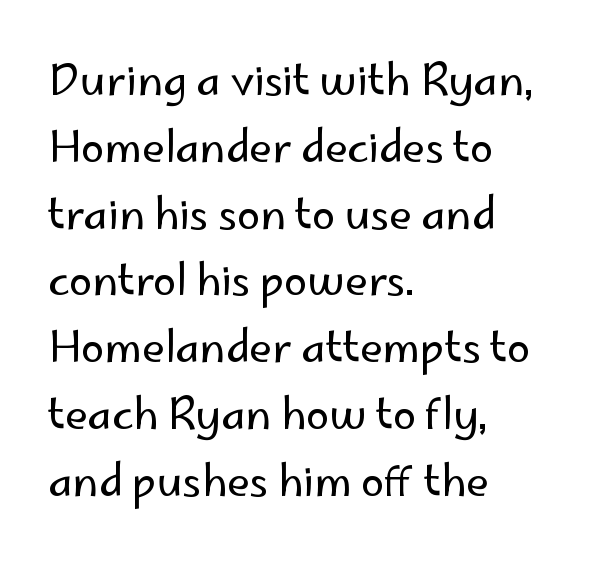
{"serif": "no", "italic": "no", "bold": "no", "weight": "regular", "width": "normal", "stroke_contrast": "low", "x_height": "small", "monospaced": "no", "underline": "no", "align": "left", "line_spacing": "normal", "line_spacing_ratio": 1.59, "letter_spacing": "normal", "letter_spacing_em": 0.0, "glyph_px": 42}
